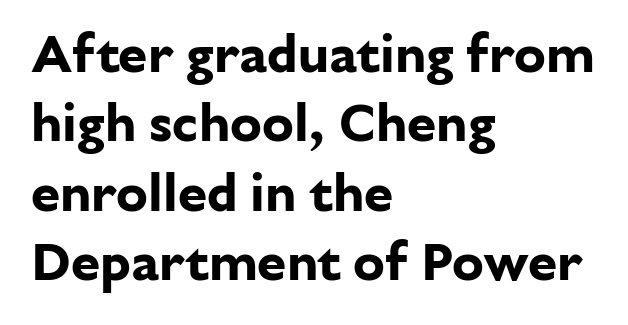
You could not count columns in this text — the font is proportionally spaced. Each word holds together tightly as a unit, with standard inter-letter gaps. Summary of vertical rhythm: regular, with standard interline spacing. The space beneath each line is pristine and unruled. Note: no serifs on the glyphs. Does the lettering tilt? It doesn't — this is upright.
